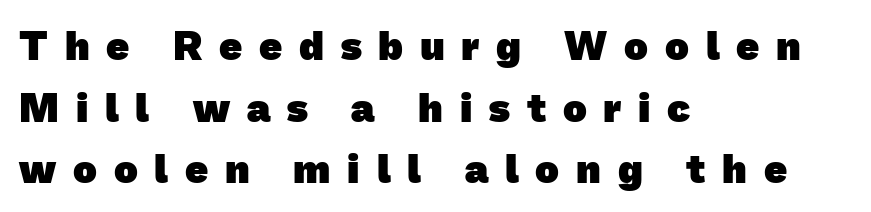
The space beneath each line is pristine and unruled. Heft: maximum for text — a bold. A typesetter would call this leading conventional body-copy spacing. Inter-character spacing is expanded well beyond the font's built-in metrics. Are there feet on the stems? There aren't — it's a sans. This sample is left-justified, so line endings fall wherever the words run out.
